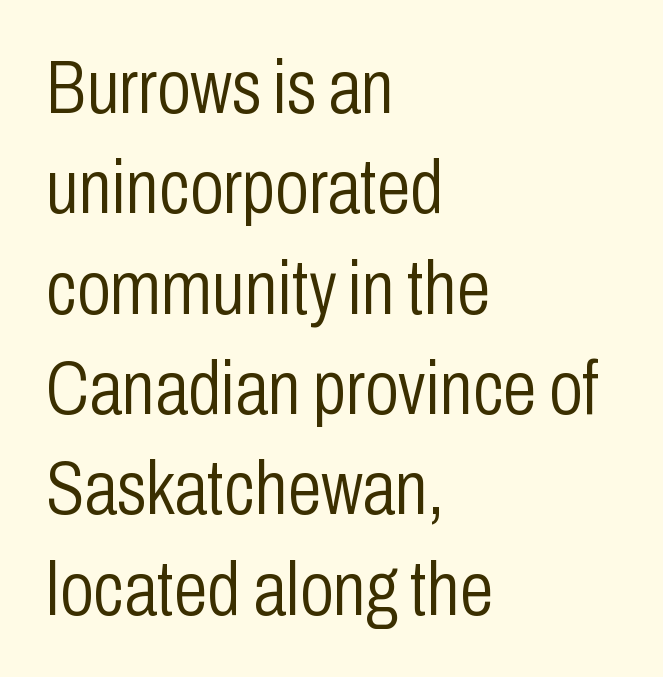
Q: Is the text bold? A: No.
Q: Is the text italic (slanted)? A: No, it is upright.
Q: Is the typeface a serif or a sans-serif typeface? A: Sans-serif.
Q: Is the text underlined? A: No.
Q: How is the paragraph aligned? A: Left-aligned.
Q: Is the spacing between letters normal or unusually wide? A: Normal.
Q: Is the spacing between lines tight, normal or loose? A: Normal.
Q: Width (condensed, normal, or wide)? A: Condensed.
Q: Stroke contrast? A: Low.
Q: x-height? A: Medium.
Q: Monospaced? A: No.
